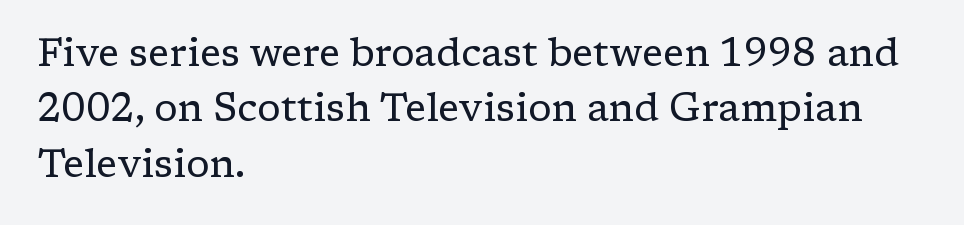
The image shows 39 px regular-weight serif type, upright; set left-aligned, normal line spacing (1.42x), normal letter spacing, not underlined; low stroke contrast and a medium x-height.
